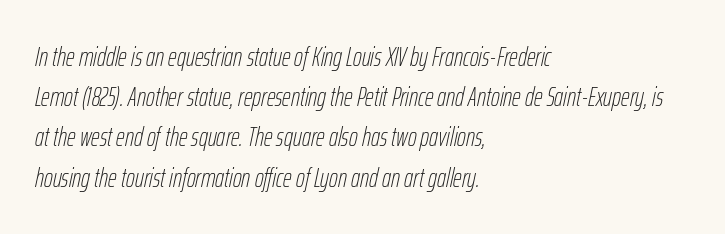
Q: Is the text bold? A: No.
Q: Is the text italic (slanted)? A: Yes, it leans right by about 12 degrees.
Q: Is the text underlined? A: No.
Q: How is the paragraph aligned? A: Left-aligned.
Q: Is the spacing between letters normal or unusually wide? A: Normal.
Q: Is the spacing between lines tight, normal or loose? A: Normal.
